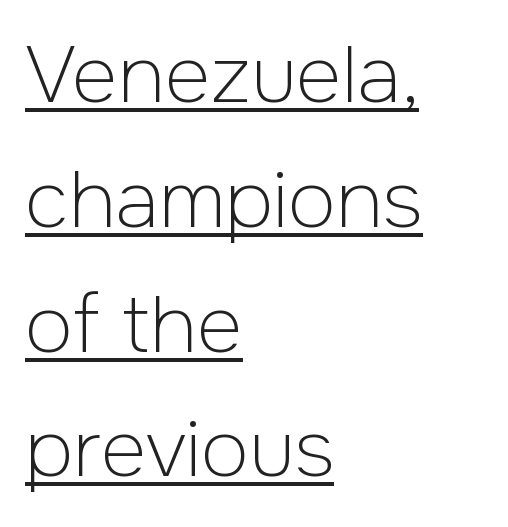
Q: Is the text bold? A: No.
Q: Is the text italic (slanted)? A: No, it is upright.
Q: Is the typeface a serif or a sans-serif typeface? A: Sans-serif.
Q: Is the text underlined? A: Yes.
Q: How is the paragraph aligned? A: Left-aligned.
Q: Is the spacing between letters normal or unusually wide? A: Normal.
Q: Is the spacing between lines tight, normal or loose? A: Normal.
Q: Width (condensed, normal, or wide)? A: Normal.
Q: Stroke contrast? A: Low.
Q: x-height? A: Medium.
Q: Monospaced? A: No.
